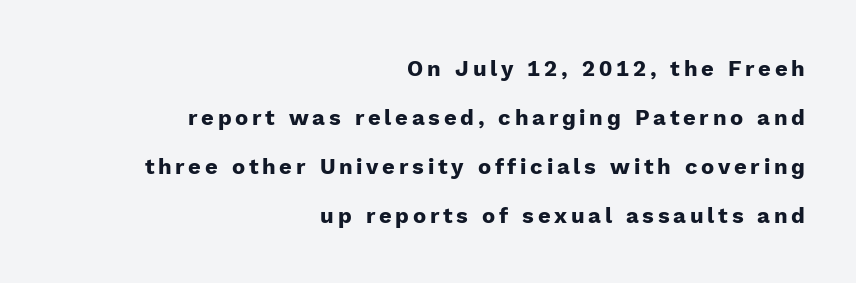
{"italic": "no", "bold": "yes", "underline": "no", "align": "right", "line_spacing": "loose", "line_spacing_ratio": 2.23, "glyph_px": 22}
